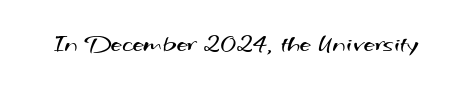
The image shows 25 px text type; set normal letter spacing, not underlined.
